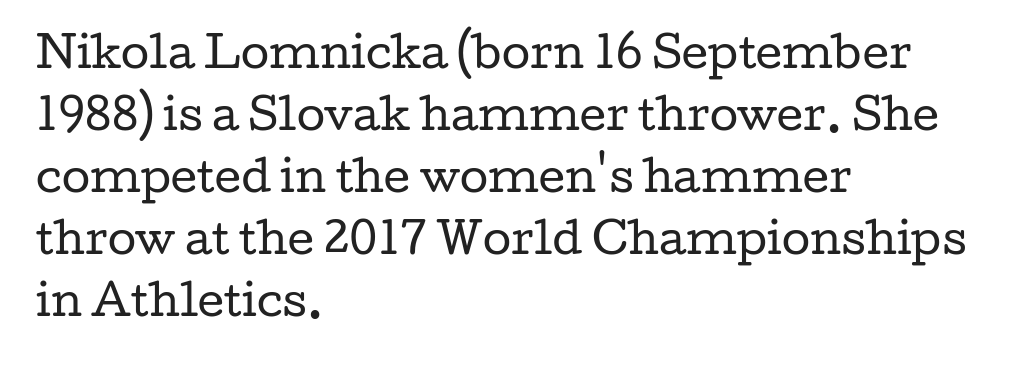
A typesetter would mark this as roman, not italic. How are the letters spaced? Ordinarily, with no added tracking. Teacher's note: observe the even left margin — that is flush-left alignment. Think of a printed novel: that variable character pitch is what you see here. Successive baselines arrive at the customary interval.
